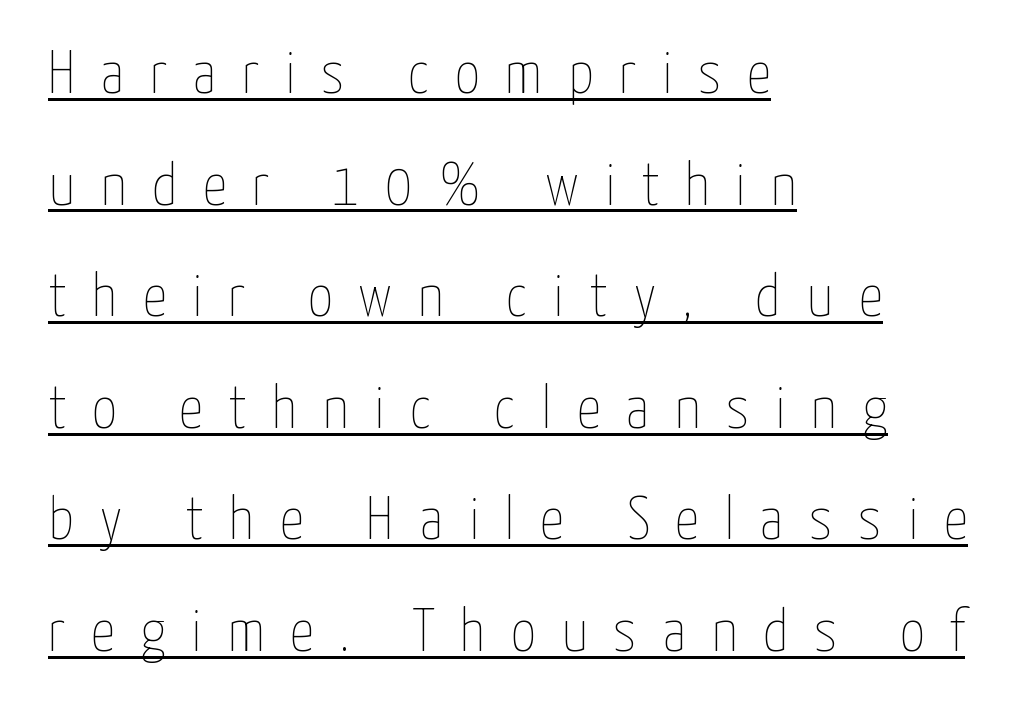
The image shows 60 px thin, condensed type, upright; set left-aligned, line spacing 1.86x, unusually wide letter spacing (+0.43 em), underlined; low stroke contrast and a medium x-height.
